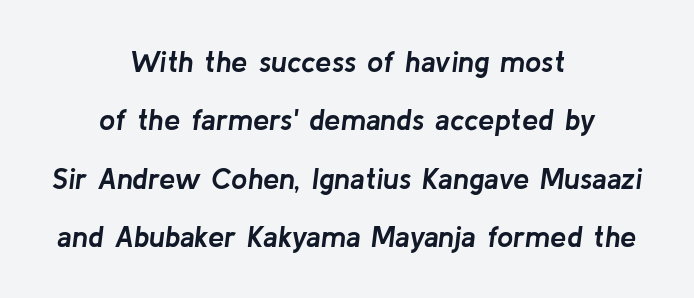
Q: Is the text bold? A: Yes.
Q: Is the text italic (slanted)? A: Yes, it leans right by about 8 degrees.
Q: Is the text underlined? A: No.
Q: How is the paragraph aligned? A: Centered.
Q: Is the spacing between letters normal or unusually wide? A: Normal.
Q: Is the spacing between lines tight, normal or loose? A: Loose.
Q: Width (condensed, normal, or wide)? A: Normal.
Q: Stroke contrast? A: Low.
Q: x-height? A: Medium.
Q: Monospaced? A: No.
